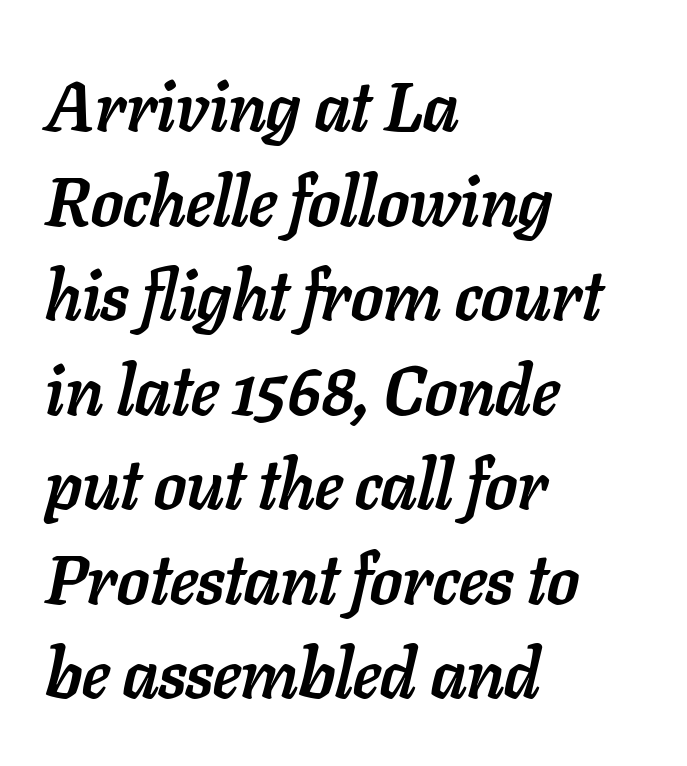
{"italic": "yes", "lean": "right", "slant_degrees": 11, "bold": "yes", "weight": "semibold", "width": "normal", "stroke_contrast": "low", "x_height": "medium", "monospaced": "no", "underline": "no", "align": "left", "line_spacing": "normal", "line_spacing_ratio": 1.37, "letter_spacing": "normal", "letter_spacing_em": 0.0, "glyph_px": 69}
